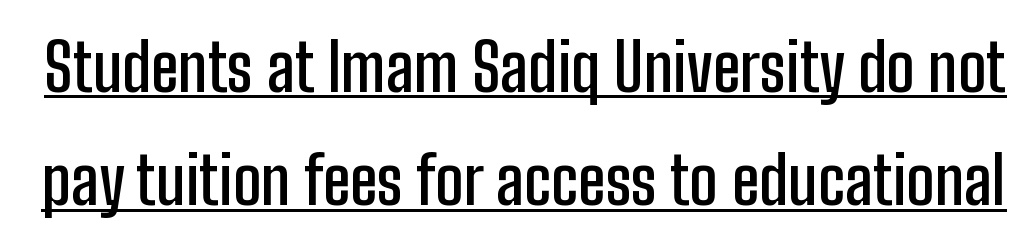
Q: Is the text bold? A: Semi-bold.
Q: Is the text italic (slanted)? A: No, it is upright.
Q: Is the typeface a serif or a sans-serif typeface? A: Sans-serif.
Q: Is the text underlined? A: Yes.
Q: Is the spacing between letters normal or unusually wide? A: Normal.
Q: Width (condensed, normal, or wide)? A: Condensed.
Q: Stroke contrast? A: Low.
Q: x-height? A: Medium.
Q: Monospaced? A: No.
